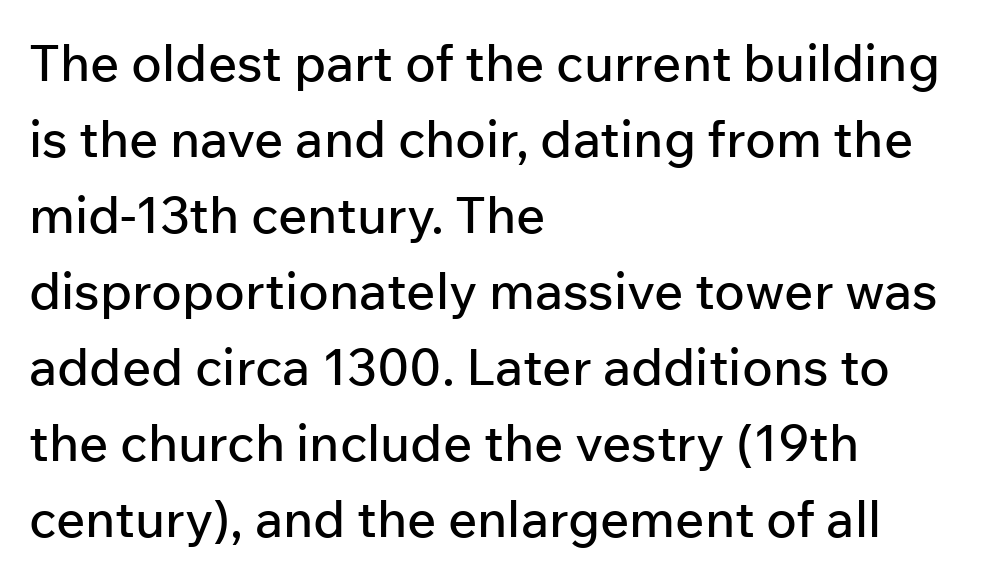
The vertical gap from one line to the next is medium. Nothing unusual about the tracking: characters are spaced as the font intends. The rendering uses natural spacing where letterforms have individual widths. The gap between lines stays unmarked. Regarding serifs, this sample does without them.
